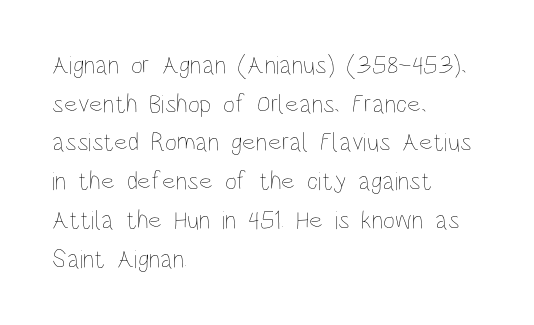
Posture: vertical. The weight tops out at a normal text grade. Words appear dense and cohesive because spacing is normal. If you drew a ruler down the left edge, every line would touch it. Line spacing here is normal. Underline: absent.
